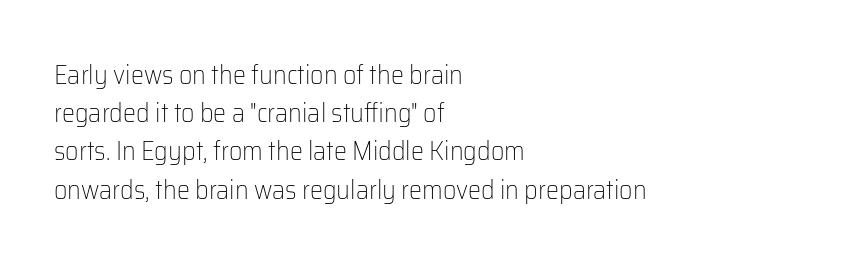
Q: Is the text bold? A: No.
Q: Is the text italic (slanted)? A: No, it is upright.
Q: Is the text underlined? A: No.
Q: How is the paragraph aligned? A: Left-aligned.
Q: Is the spacing between letters normal or unusually wide? A: Normal.
Q: Is the spacing between lines tight, normal or loose? A: Normal.
